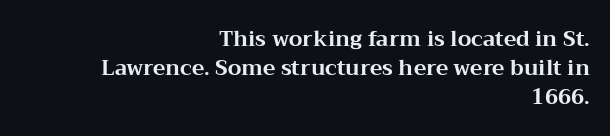
Q: Is the text bold? A: Yes.
Q: Is the text italic (slanted)? A: No, it is upright.
Q: Is the text underlined? A: No.
Q: How is the paragraph aligned? A: Right-aligned.
Q: Is the spacing between letters normal or unusually wide? A: Normal.
Q: Is the spacing between lines tight, normal or loose? A: Normal.
